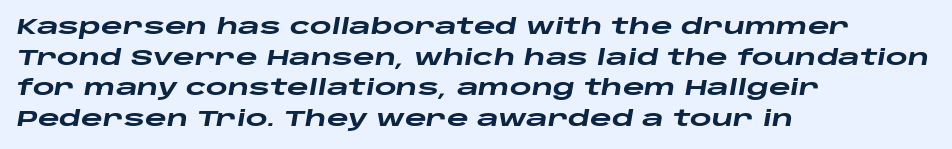
{"italic": "yes", "lean": "right", "slant_degrees": 10, "bold": "yes", "underline": "no", "align": "left", "line_spacing": "normal", "line_spacing_ratio": 1.46, "letter_spacing": "normal", "letter_spacing_em": 0.0, "glyph_px": 21}
